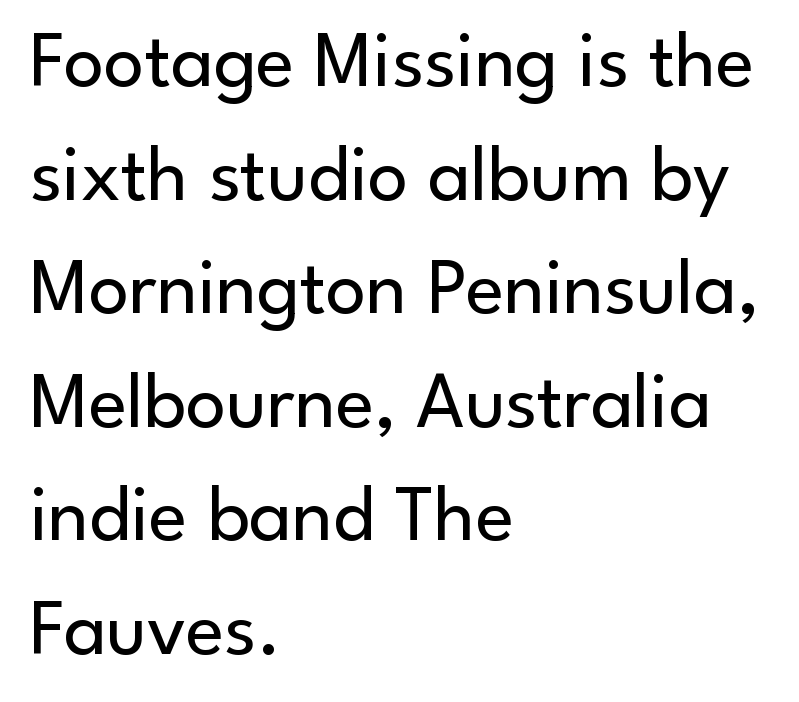
Style check: upright. Serif or sans? Sans — the stroke terminals are bare. Tracking here is standard; glyphs follow each other at the usual distance. The specimen omits any rule beneath the text block's lines. Do the characters align in a grid? No, the font is proportional.
